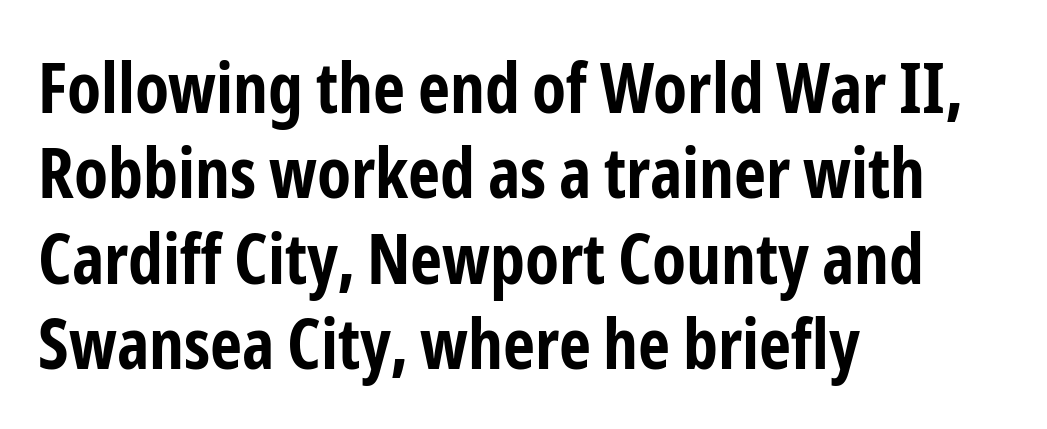
{"serif": "no", "italic": "no", "bold": "yes", "weight": "bold", "width": "condensed", "stroke_contrast": "low", "x_height": "medium", "monospaced": "no", "underline": "no", "align": "left", "line_spacing_ratio": 1.22, "letter_spacing": "normal", "letter_spacing_em": 0.0, "glyph_px": 70}
